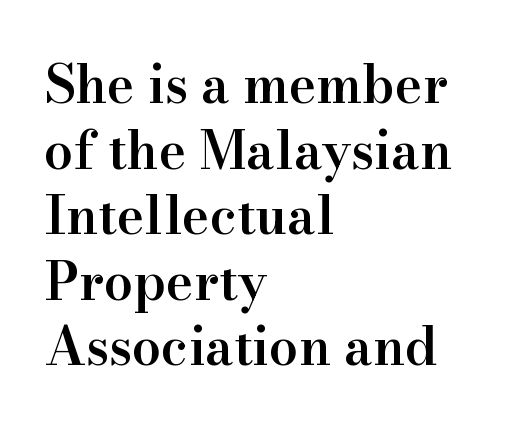
The image shows 52 px semibold serif type, upright; set left-aligned, normal line spacing (1.26x), normal letter spacing, not underlined; high stroke contrast and a small x-height.
